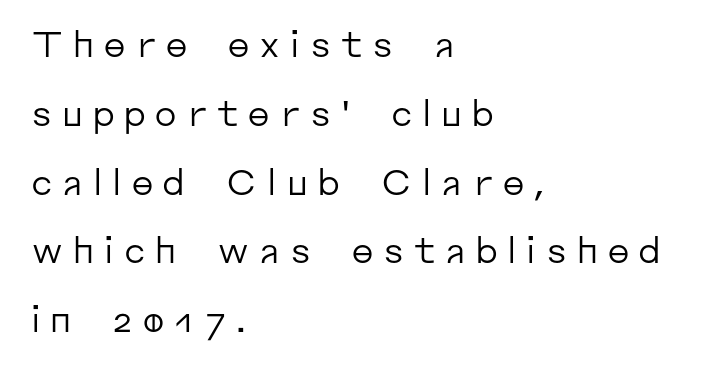
Q: Is the text bold? A: No.
Q: Is the text italic (slanted)? A: No, it is upright.
Q: Is the typeface a serif or a sans-serif typeface? A: Sans-serif.
Q: Is the text underlined? A: No.
Q: How is the paragraph aligned? A: Left-aligned.
Q: Is the spacing between letters normal or unusually wide? A: Unusually wide.
Q: Is the spacing between lines tight, normal or loose? A: Loose.
Q: Width (condensed, normal, or wide)? A: Normal.
Q: Stroke contrast? A: Low.
Q: x-height? A: Medium.
Q: Monospaced? A: No.
